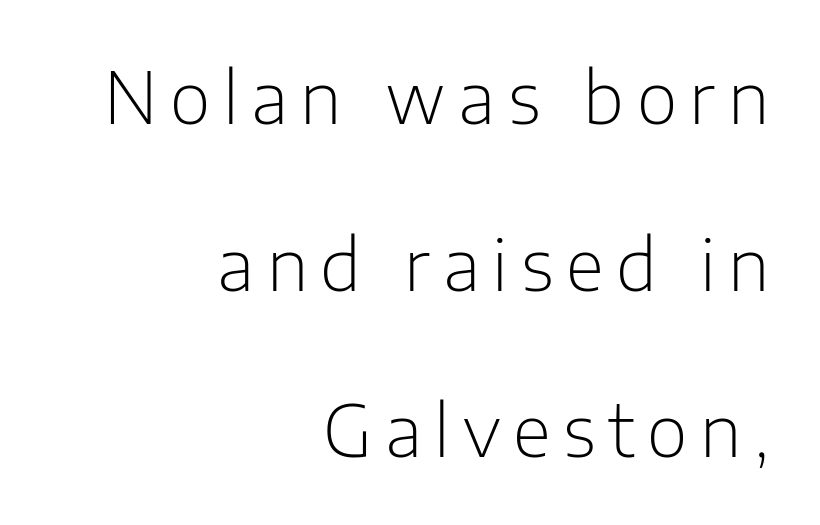
{"serif": "no", "italic": "no", "bold": "no", "weight": "light", "width": "normal", "stroke_contrast": "low", "x_height": "medium", "monospaced": "no", "underline": "no", "align": "right", "line_spacing": "loose", "line_spacing_ratio": 2.38, "glyph_px": 70}
